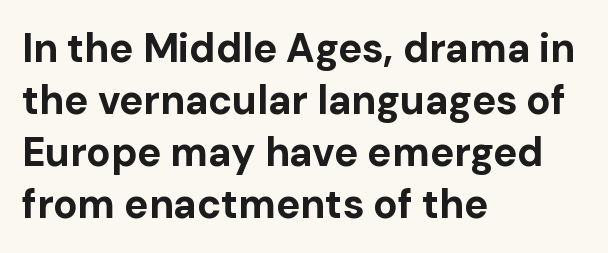
The specimen omits any rule beneath the text block's lines. Set as a true bold cut, around the 700 mark. Observe the absence of serifs on each vertical stroke in this sample. Character widths vary here, with narrow letters taking less room than wide ones. Every stem runs plumb, perpendicular to the baseline. Is there much room between lines? A standard amount, neither cramped nor airy.
